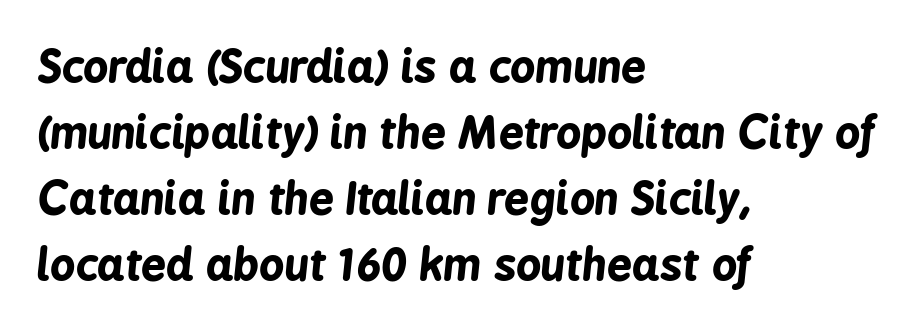
The image shows 44 px bold, condensed type, italic (leaning right); set left-aligned, normal line spacing (1.5x), normal letter spacing, not underlined; low stroke contrast and a medium x-height.
